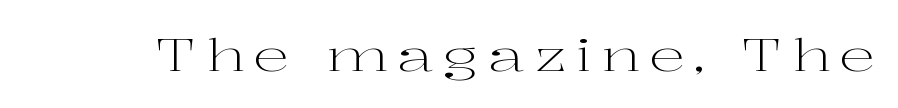
The image shows 45 px light, wide serif type, upright; set unusually wide letter spacing (+0.2 em), not underlined; high stroke contrast and a medium x-height.
